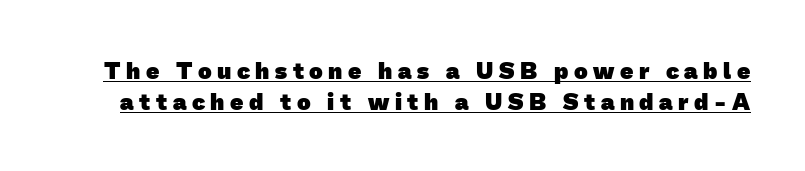
{"bold": "yes", "underline": "yes", "line_spacing": "normal", "line_spacing_ratio": 1.36, "letter_spacing": "wide", "letter_spacing_em": 0.24, "glyph_px": 23}
